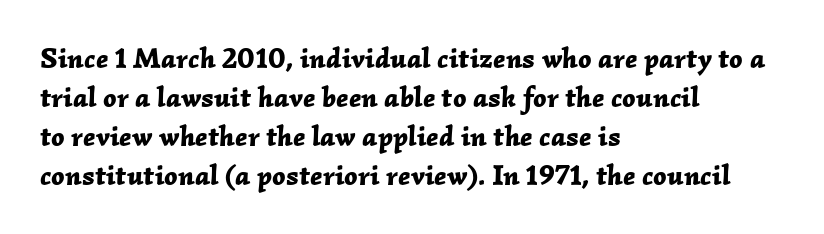
{"italic": "yes", "lean": "right", "slant_degrees": 2, "bold": "yes", "weight": "bold", "width": "normal", "stroke_contrast": "low", "x_height": "medium", "monospaced": "no", "underline": "no", "align": "left", "line_spacing": "normal", "line_spacing_ratio": 1.34, "letter_spacing": "normal", "letter_spacing_em": 0.0, "glyph_px": 29}
